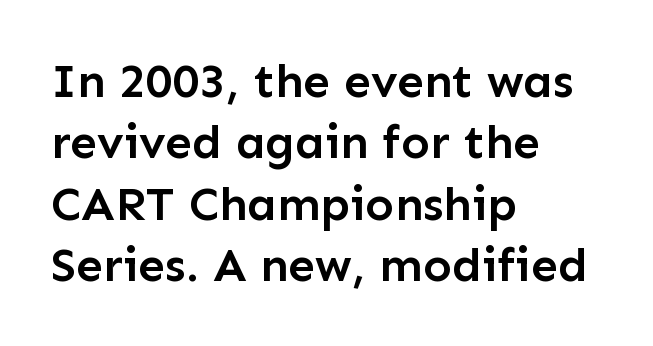
Q: Is the text bold? A: Semi-bold.
Q: Is the text italic (slanted)? A: No, it is upright.
Q: Is the typeface a serif or a sans-serif typeface? A: Sans-serif.
Q: Is the text underlined? A: No.
Q: How is the paragraph aligned? A: Left-aligned.
Q: Is the spacing between letters normal or unusually wide? A: Normal.
Q: Is the spacing between lines tight, normal or loose? A: Normal.
Q: Width (condensed, normal, or wide)? A: Normal.
Q: Stroke contrast? A: Low.
Q: x-height? A: Medium.
Q: Monospaced? A: No.
